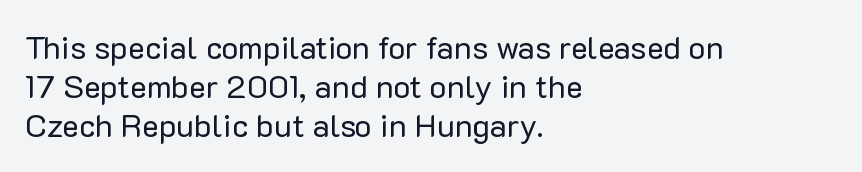
Q: Is the text bold? A: No.
Q: Is the text italic (slanted)? A: No, it is upright.
Q: Is the typeface a serif or a sans-serif typeface? A: Sans-serif.
Q: Is the text underlined? A: No.
Q: How is the paragraph aligned? A: Left-aligned.
Q: Is the spacing between letters normal or unusually wide? A: Normal.
Q: Width (condensed, normal, or wide)? A: Normal.
Q: Stroke contrast? A: Low.
Q: x-height? A: Medium.
Q: Monospaced? A: No.
